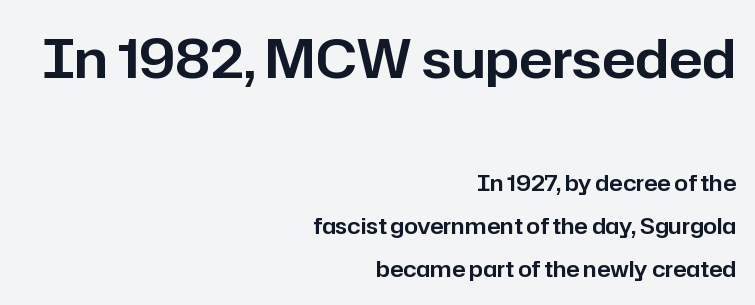
Caption: standard tracking, unaltered. The characters display no serif detailing; their extremities are plain. Does the bottom block carry the larger type? No, the top block does. The area under the type is left untouched.
